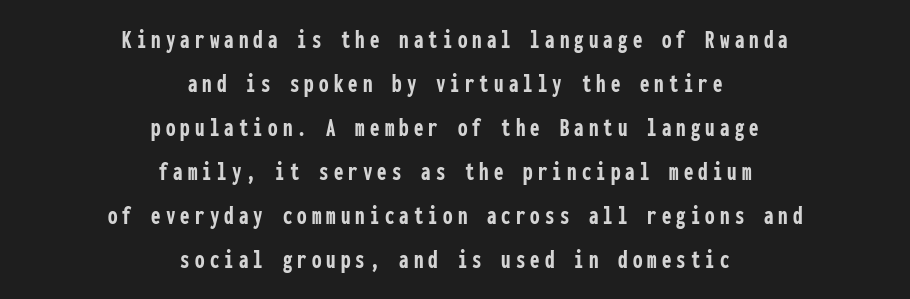
Q: Is the text bold? A: Yes.
Q: Is the text italic (slanted)? A: No, it is upright.
Q: Is the text underlined? A: No.
Q: How is the paragraph aligned? A: Centered.
Q: Is the spacing between lines tight, normal or loose? A: Normal.
